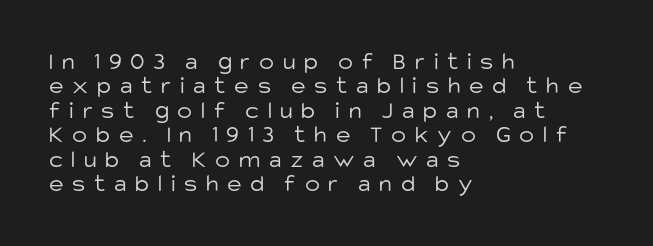
Q: Is the text bold? A: No.
Q: Is the text italic (slanted)? A: No, it is upright.
Q: Is the text underlined? A: No.
Q: How is the paragraph aligned? A: Left-aligned.
Q: Is the spacing between letters normal or unusually wide? A: Unusually wide.
Q: Is the spacing between lines tight, normal or loose? A: Tight.
